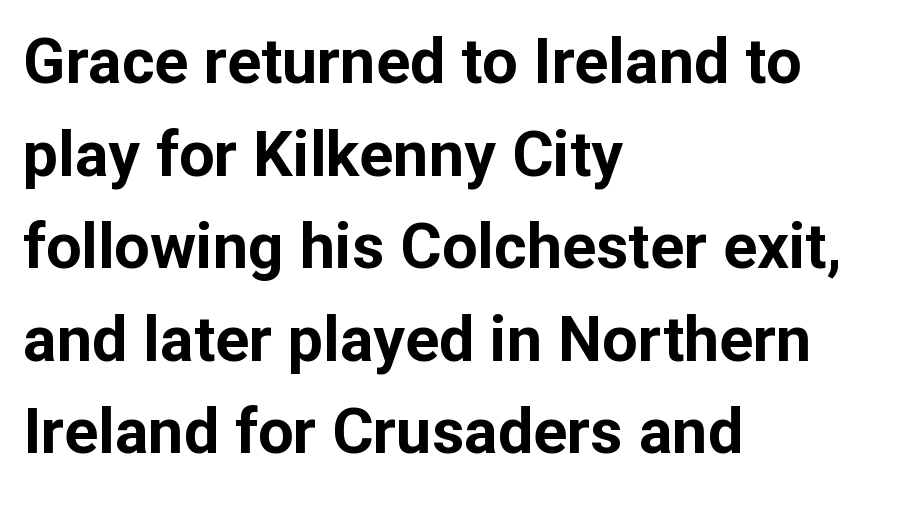
The image shows 63 px bold sans-serif type, upright; set left-aligned, normal line spacing (1.47x), normal letter spacing, not underlined; low stroke contrast and a medium x-height.
